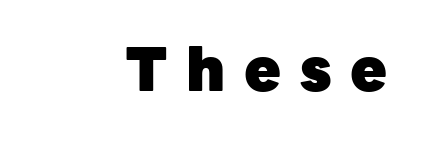
The space beneath each line is pristine and unruled. Is this a fixed-width face? No — the glyphs have proportional, varying widths. Does extra space separate the letters? Yes, quite a lot of it. Check where the strokes stop: nothing finishes them off — pure sans. Each glyph is drawn with heavy, bold strokes. Do the letters lean? They stand straight.
